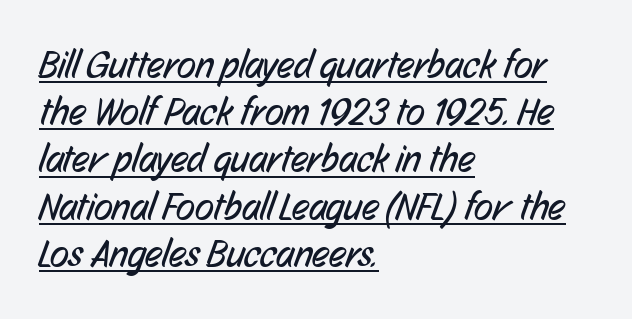
The image shows 39 px regular-weight, condensed sans-serif type; set left-aligned, line spacing 1.21x, normal letter spacing, underlined; low stroke contrast and a medium x-height.
